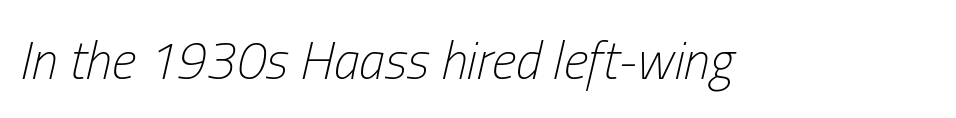
The strokes are not fattened; the text isn't bold. Anything drawn beneath the words? Only blank space. The rendering uses natural spacing where letterforms have individual widths. These lines were composed using italics.
